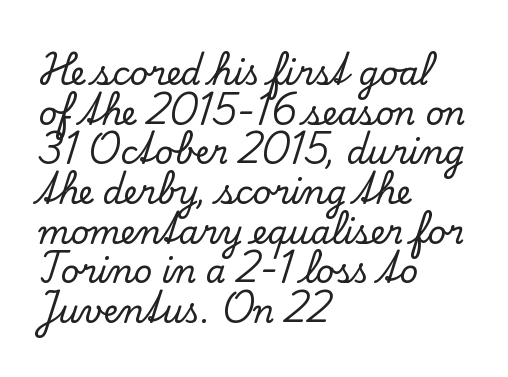
Q: Is the text italic (slanted)? A: Yes.
Q: Is the typeface a serif or a sans-serif typeface? A: Serif.
Q: Is the text underlined? A: No.
Q: How is the paragraph aligned? A: Left-aligned.
Q: Is the spacing between letters normal or unusually wide? A: Normal.
Q: Width (condensed, normal, or wide)? A: Normal.
Q: Stroke contrast? A: Low.
Q: x-height? A: Small.
Q: Monospaced? A: No.
